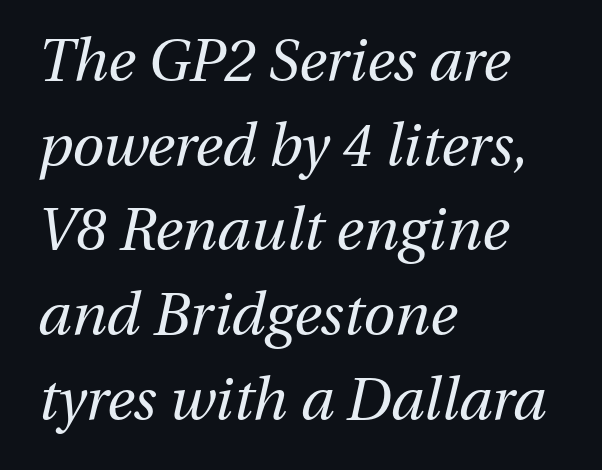
Q: Is the text bold? A: No.
Q: Is the text italic (slanted)? A: Yes, it leans right by about 13 degrees.
Q: Is the text underlined? A: No.
Q: How is the paragraph aligned? A: Left-aligned.
Q: Is the spacing between letters normal or unusually wide? A: Normal.
Q: Is the spacing between lines tight, normal or loose? A: Normal.
Q: Width (condensed, normal, or wide)? A: Normal.
Q: Stroke contrast? A: Medium.
Q: x-height? A: Medium.
Q: Monospaced? A: No.
